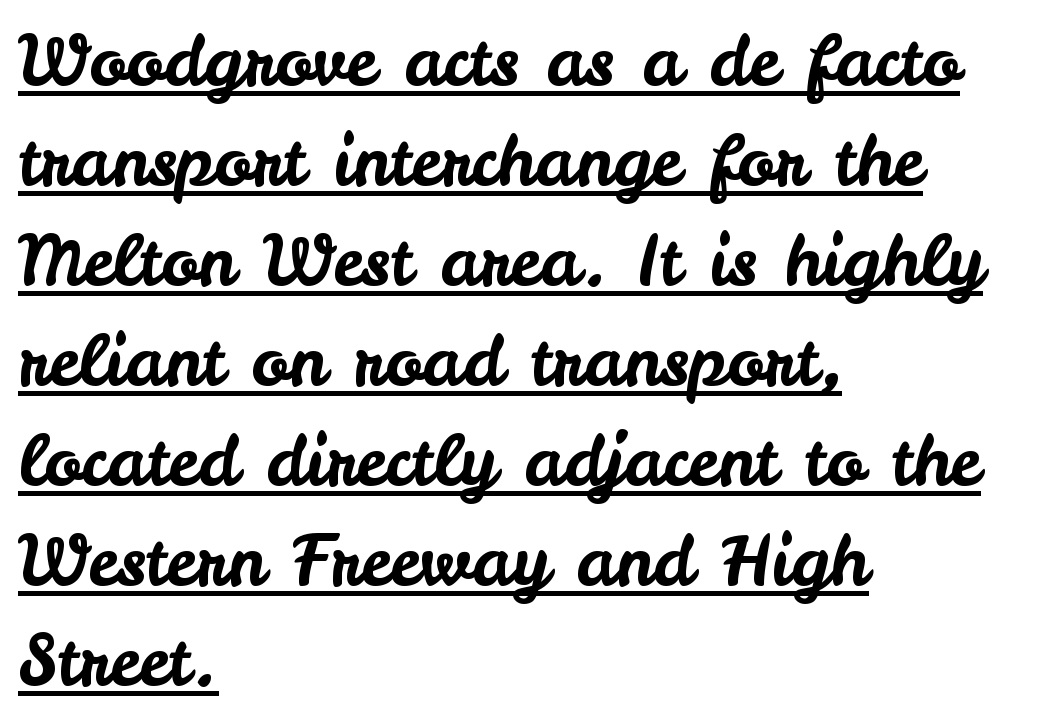
Underlining? Definitely there. This sample has the flowing, uneven cadence of proportional lettering. Note: no serifs on the glyphs.
